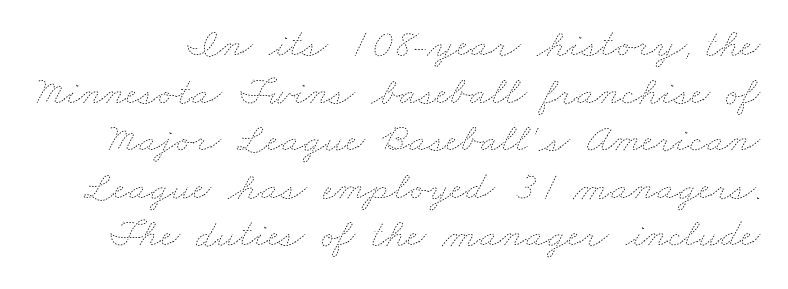
{"bold": "no", "weight": "thin", "width": "wide", "stroke_contrast": "low", "x_height": "small", "monospaced": "no", "underline": "no", "line_spacing_ratio": 1.16, "letter_spacing": "normal", "letter_spacing_em": 0.0, "glyph_px": 41}
